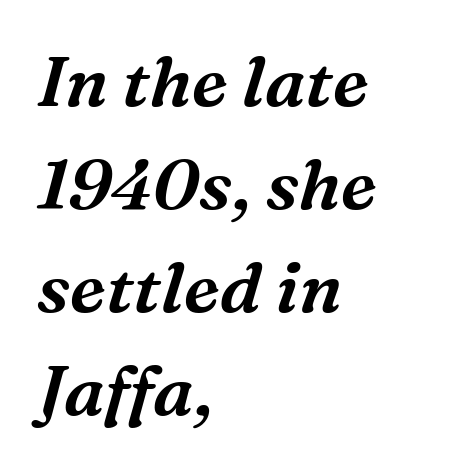
The image shows 70 px serif type, italic (leaning right); set left-aligned, normal line spacing (1.47x), normal letter spacing, not underlined; medium stroke contrast and a medium x-height.
